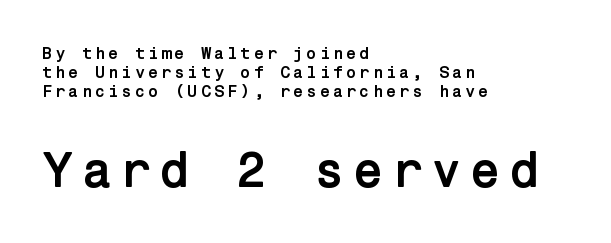
Q: Is the text bold? A: Yes.
Q: Is the text italic (slanted)? A: No, it is upright.
Q: Is the typeface a serif or a sans-serif typeface? A: Sans-serif.
Q: Is the text underlined? A: No.
Q: How is the paragraph aligned? A: Left-aligned.
Q: Is the spacing between lines tight, normal or loose? A: Tight.
Q: Which block of text is set in a larger size, the first (top) or the second (bottom)? A: The second (bottom) one.
Q: Width (condensed, normal, or wide)? A: Normal.
Q: Stroke contrast? A: Low.
Q: x-height? A: Medium.
